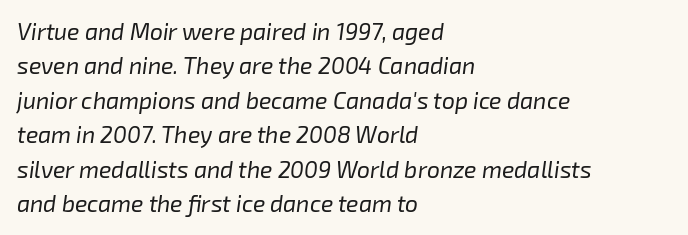
Q: Is the text bold? A: No.
Q: Is the text italic (slanted)? A: Yes, it leans right by about 8 degrees.
Q: Is the text underlined? A: No.
Q: How is the paragraph aligned? A: Left-aligned.
Q: Is the spacing between letters normal or unusually wide? A: Normal.
Q: Is the spacing between lines tight, normal or loose? A: Normal.
